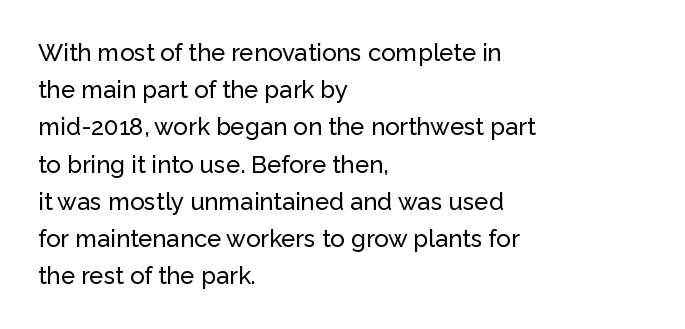
Q: Is the text italic (slanted)? A: No, it is upright.
Q: Is the text underlined? A: No.
Q: How is the paragraph aligned? A: Left-aligned.
Q: Is the spacing between letters normal or unusually wide? A: Normal.
Q: Is the spacing between lines tight, normal or loose? A: Normal.
